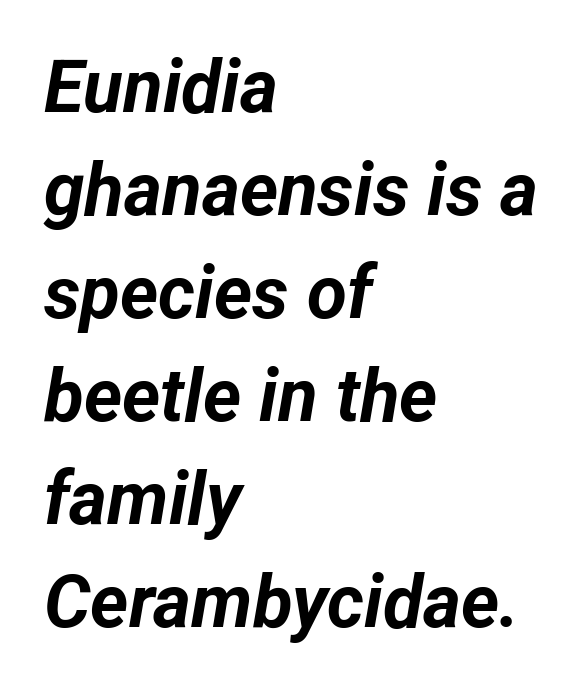
Q: Is the text bold? A: Yes.
Q: Is the text italic (slanted)? A: Yes, it leans right by about 12 degrees.
Q: Is the text underlined? A: No.
Q: How is the paragraph aligned? A: Left-aligned.
Q: Is the spacing between letters normal or unusually wide? A: Normal.
Q: Is the spacing between lines tight, normal or loose? A: Normal.
Q: Width (condensed, normal, or wide)? A: Normal.
Q: Stroke contrast? A: Low.
Q: x-height? A: Medium.
Q: Monospaced? A: No.
